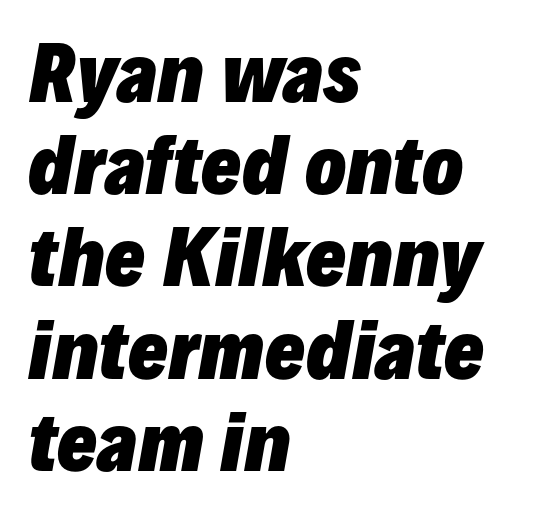
Nobody touched the tracking dial on this one. Glance below the letters and you will spot only blank space. Is this a fixed-width face? No — the glyphs have proportional, varying widths. You can tell it's italic because the verticals aren't actually vertical. Typeset ragged right — the left edge is the straight one. Emphasis by weight is at full strength: bold.
